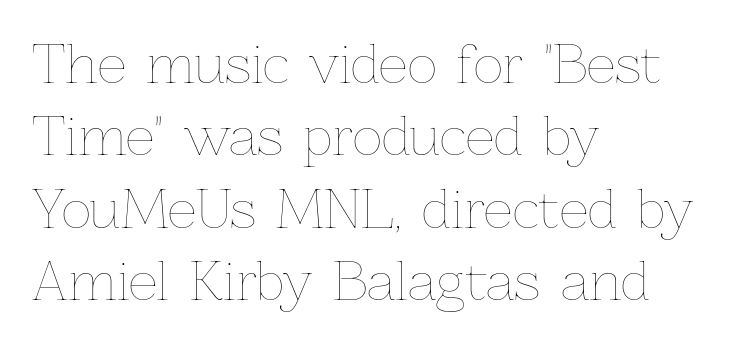
The image shows 51 px thin type, upright; set left-aligned, normal line spacing (1.42x), normal letter spacing, not underlined; low stroke contrast and a medium x-height.
